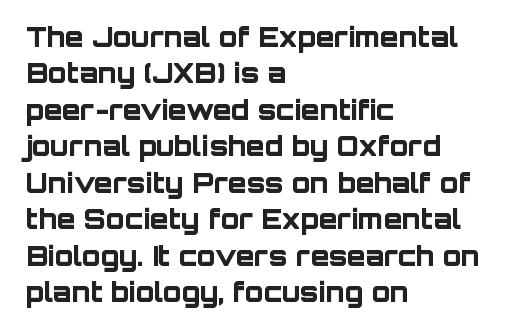
The lettering stays uniformly vertical, giving the passage a roman look. Letters rest on an invisible, unmarked baseline. This block has exactly the height ordinary leading produces. Spacing between characters is what you'd get straight out of the box. Notice how thick the strokes are: this is what a full bold looks like.
